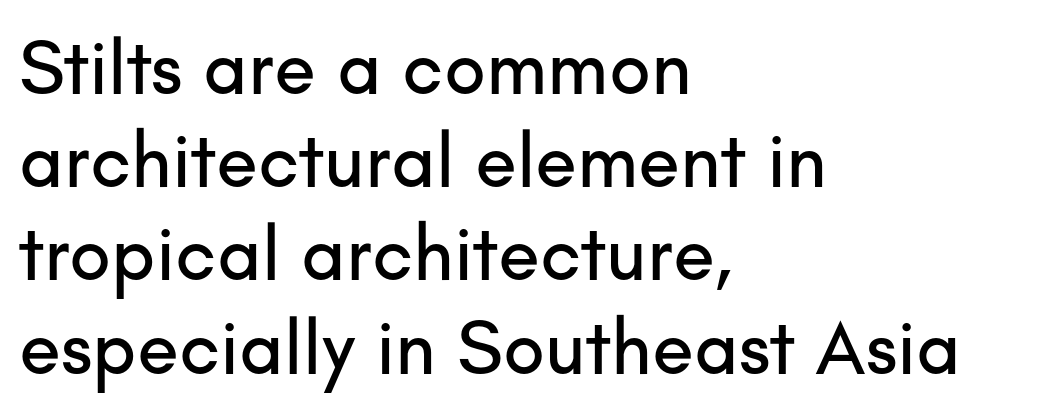
Q: Is the text italic (slanted)? A: No, it is upright.
Q: Is the typeface a serif or a sans-serif typeface? A: Sans-serif.
Q: Is the text underlined? A: No.
Q: How is the paragraph aligned? A: Left-aligned.
Q: Is the spacing between letters normal or unusually wide? A: Normal.
Q: Width (condensed, normal, or wide)? A: Normal.
Q: Stroke contrast? A: Low.
Q: x-height? A: Small.
Q: Monospaced? A: No.
